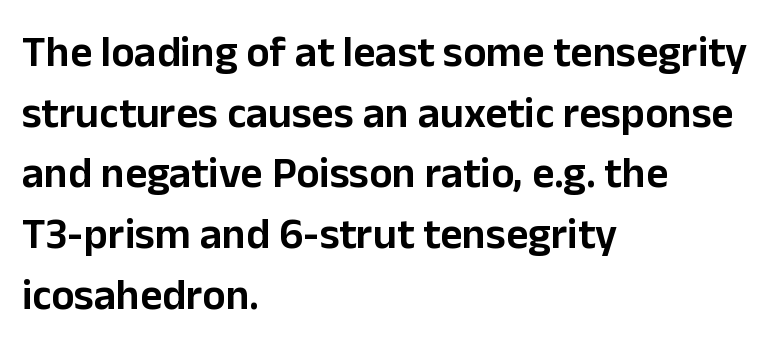
{"serif": "no", "italic": "no", "width": "normal", "stroke_contrast": "low", "x_height": "medium", "monospaced": "no", "underline": "no", "align": "left", "line_spacing": "normal", "line_spacing_ratio": 1.41, "letter_spacing": "normal", "letter_spacing_em": 0.0, "glyph_px": 43}
